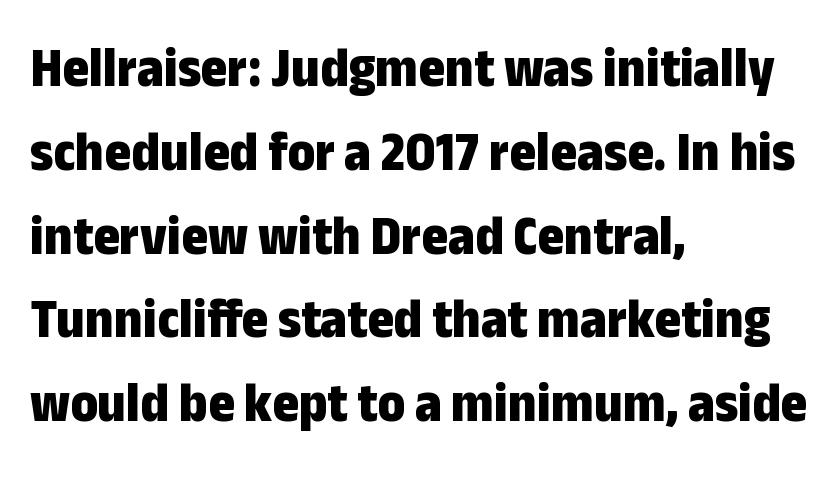
{"serif": "no", "italic": "no", "bold": "yes", "weight": "bold", "width": "condensed", "stroke_contrast": "low", "x_height": "medium", "monospaced": "no", "underline": "no", "align": "left", "line_spacing": "normal", "line_spacing_ratio": 1.47, "letter_spacing": "normal", "letter_spacing_em": 0.0, "glyph_px": 57}
